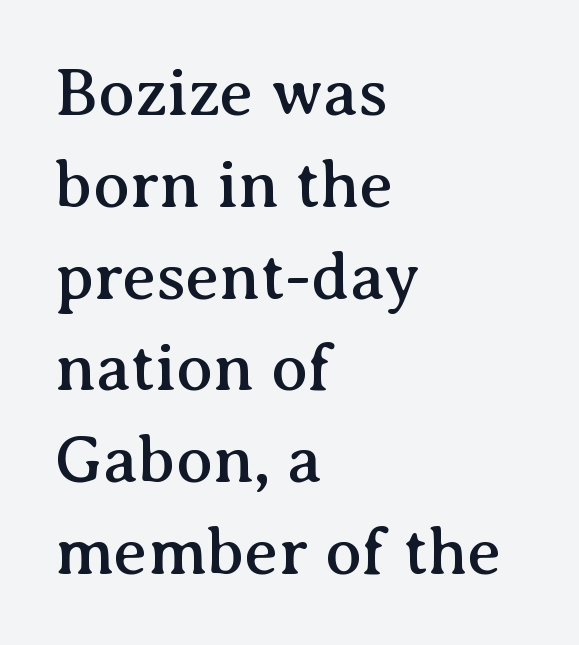
Q: Is the text italic (slanted)? A: No, it is upright.
Q: Is the typeface a serif or a sans-serif typeface? A: Serif.
Q: Is the text underlined? A: No.
Q: How is the paragraph aligned? A: Left-aligned.
Q: Is the spacing between letters normal or unusually wide? A: Normal.
Q: Is the spacing between lines tight, normal or loose? A: Normal.
Q: Width (condensed, normal, or wide)? A: Normal.
Q: Stroke contrast? A: Medium.
Q: x-height? A: Medium.
Q: Monospaced? A: No.
